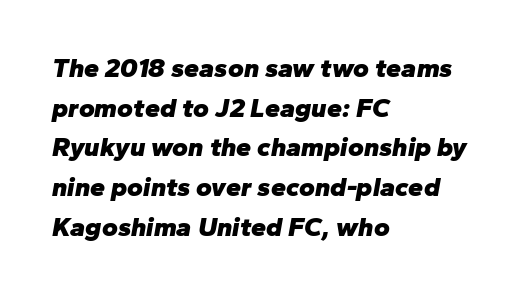
Q: Is the text bold? A: Yes.
Q: Is the text italic (slanted)? A: Yes, it leans right by about 10 degrees.
Q: Is the text underlined? A: No.
Q: How is the paragraph aligned? A: Left-aligned.
Q: Is the spacing between letters normal or unusually wide? A: Normal.
Q: Is the spacing between lines tight, normal or loose? A: Normal.
